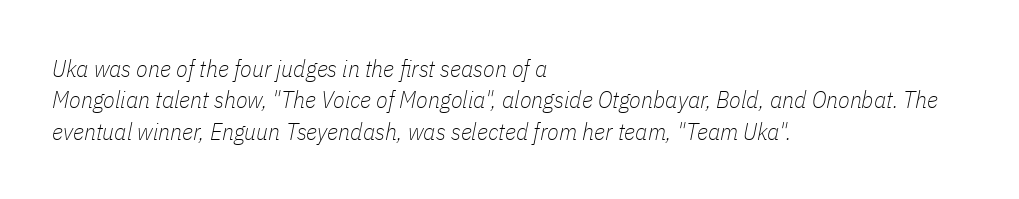
The image shows 24 px text type, italic (leaning right); set left-aligned, normal line spacing (1.31x), normal letter spacing, not underlined.
